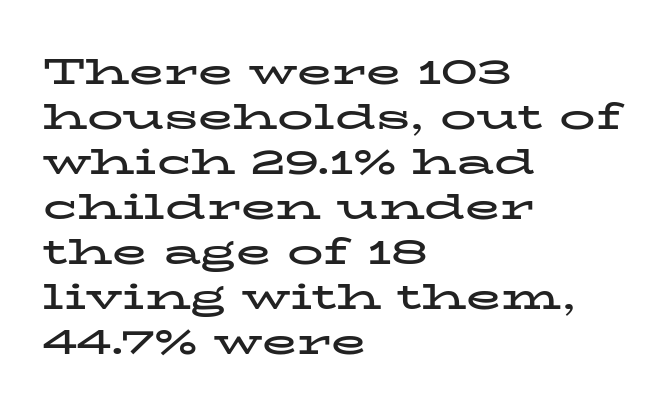
{"serif": "yes", "italic": "no", "bold": "yes", "weight": "bold", "width": "wide", "stroke_contrast": "low", "x_height": "medium", "monospaced": "no", "underline": "no", "align": "left", "line_spacing": "normal", "line_spacing_ratio": 1.25, "letter_spacing": "normal", "letter_spacing_em": 0.0, "glyph_px": 36}
